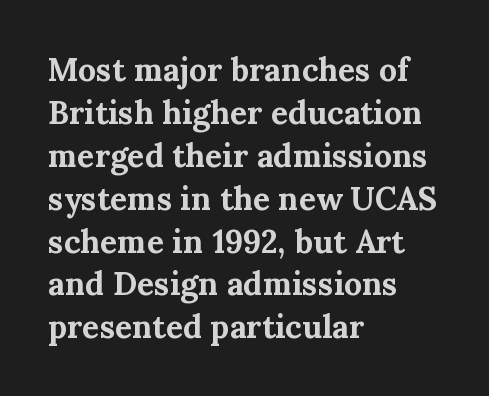
What weight is shown? A full bold with thick strokes. A typesetter would label this face a serif. A normal amount of white space separates one row of letters from the next. This sample uses an upright cut, with every glyph sitting square on the baseline.
